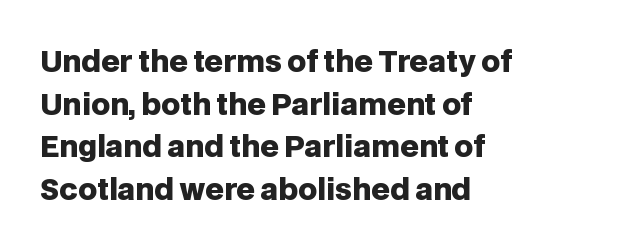
The image shows 29 px heavy sans-serif type, upright; set left-aligned, normal line spacing (1.47x), normal letter spacing, not underlined; low stroke contrast and a large x-height.
